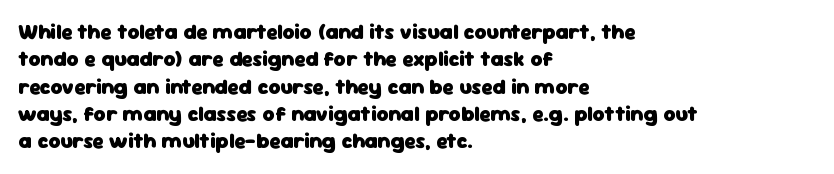
Q: Is the text bold? A: Yes.
Q: Is the text italic (slanted)? A: No, it is upright.
Q: Is the text underlined? A: No.
Q: How is the paragraph aligned? A: Left-aligned.
Q: Is the spacing between letters normal or unusually wide? A: Normal.
Q: Is the spacing between lines tight, normal or loose? A: Normal.
